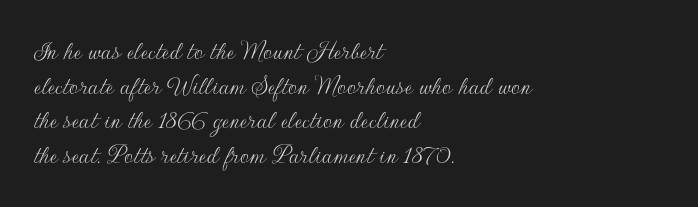
{"serif": "no", "bold": "no", "weight": "thin", "width": "normal", "stroke_contrast": "low", "x_height": "small", "monospaced": "no", "underline": "no", "align": "left", "line_spacing_ratio": 1.24, "letter_spacing": "normal", "letter_spacing_em": 0.0, "glyph_px": 28}
